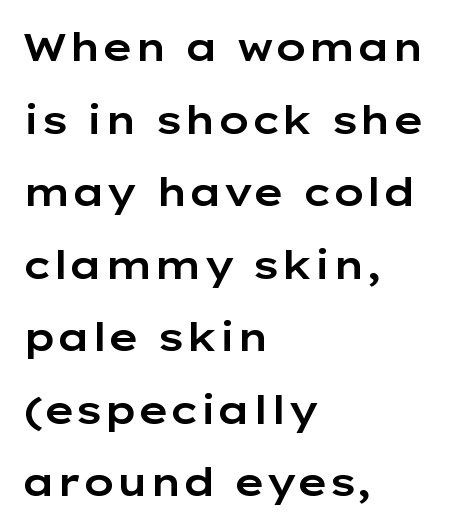
Honestly, the letter spacing is just normal — you wouldn't notice it. Stroke terminals: plain, sans-serif. Leftover space on each line is placed entirely after the last word. The letters stand straight up with perfectly vertical stems. The zone under the glyphs is completely vacant.
